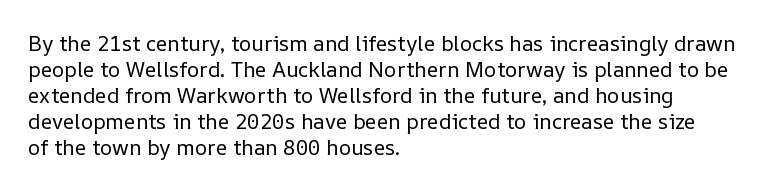
The typography opts for an upright posture over an oblique one. Unmarked baselines from the first word to the last. Students, note that the glyphs here touch the page at normal intervals. Which margin do the lines hug? The left one — the right edge is uneven. The typesetting does not lean heavy: it is not bold.
